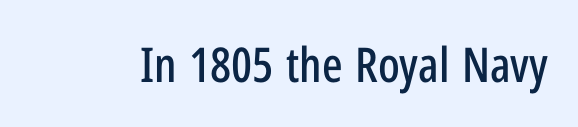
The image shows 48 px condensed sans-serif type, upright; set normal letter spacing, not underlined; low stroke contrast and a medium x-height.
